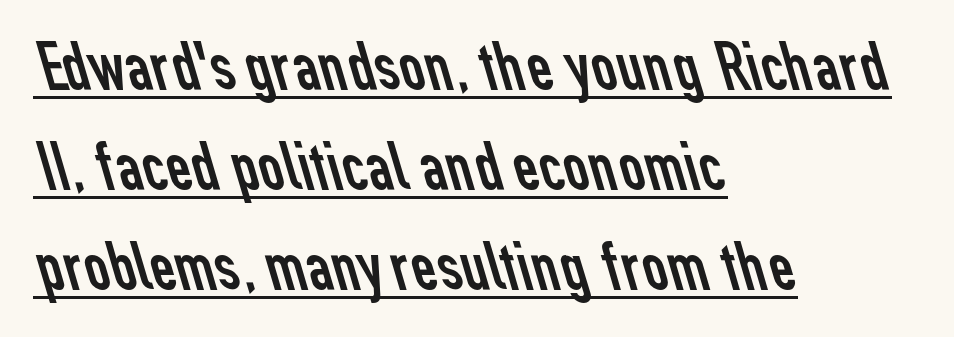
Line starts are locked; line ends wander. In terms of leading, this rendering sits right in the middle. No feet cap the strokes, marking this as sans-serif type. Short note: letters normally spaced. Somebody hit Ctrl+U on this one — the words are underlined.
